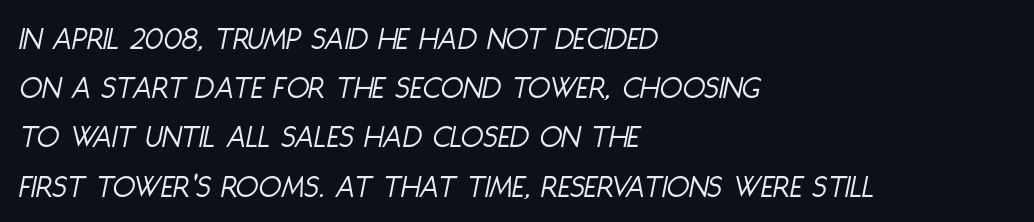
The image shows 33 px light, condensed type, italic (leaning right); set left-aligned, normal line spacing (1.49x), normal letter spacing, not underlined; low stroke contrast and a large x-height.
